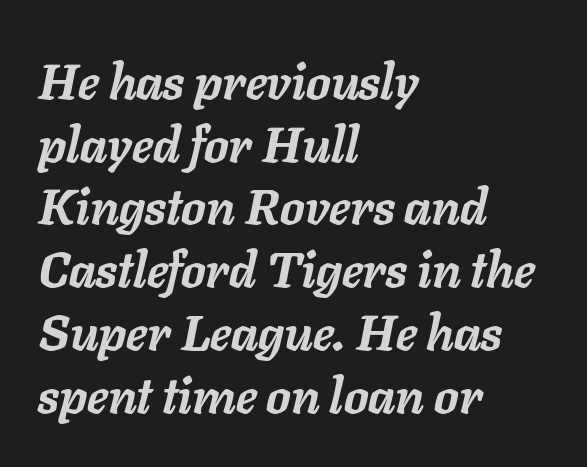
{"italic": "yes", "lean": "right", "slant_degrees": 11, "bold": "yes", "weight": "semibold", "width": "normal", "stroke_contrast": "low", "x_height": "medium", "monospaced": "no", "underline": "no", "align": "left", "line_spacing": "normal", "line_spacing_ratio": 1.28, "letter_spacing": "normal", "letter_spacing_em": 0.0, "glyph_px": 49}
